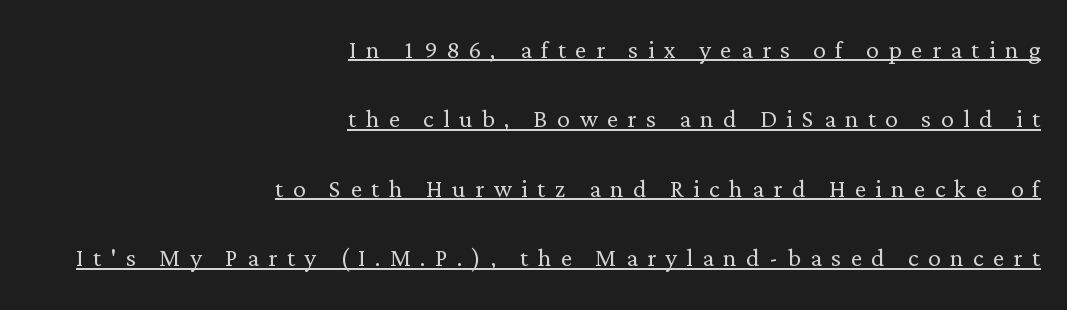
The image shows 32 px light serif type, upright; set right-aligned, loose line spacing (2.17x), unusually wide letter spacing (+0.29 em), underlined; low stroke contrast and a medium x-height.
